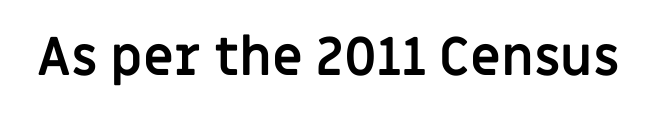
These lines are rendered in a variable-pitch font. Stroke terminals: plain, sans-serif. Heavy, bold letterforms. Students, note that the glyphs here touch the page at normal intervals.
